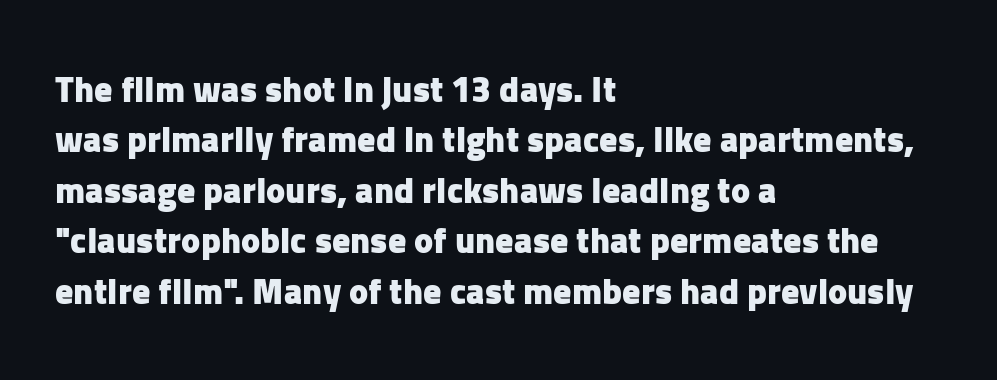
Evenly set lines give the paragraph a standard silhouette. A classic flush-left, rag-right setting is used for this passage. Font category for this specimen: sans-serif. Nope, not italic — everything's standing straight. In terms of weight, the rendering is a true, heavy bold. The letterforms sit shoulder to shoulder at normal distance.
